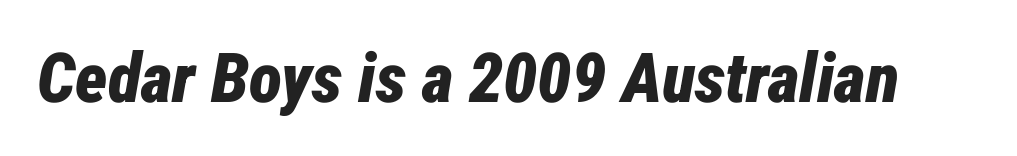
{"italic": "yes", "lean": "right", "slant_degrees": 12, "bold": "yes", "weight": "bold", "width": "condensed", "stroke_contrast": "low", "x_height": "medium", "monospaced": "no", "underline": "no", "letter_spacing": "normal", "letter_spacing_em": 0.0, "glyph_px": 69}
